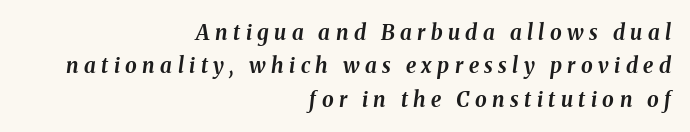
Q: Is the text bold? A: Yes.
Q: Is the text italic (slanted)? A: Yes, it leans right by about 8 degrees.
Q: Is the text underlined? A: No.
Q: How is the paragraph aligned? A: Right-aligned.
Q: Is the spacing between letters normal or unusually wide? A: Unusually wide.
Q: Is the spacing between lines tight, normal or loose? A: Normal.
